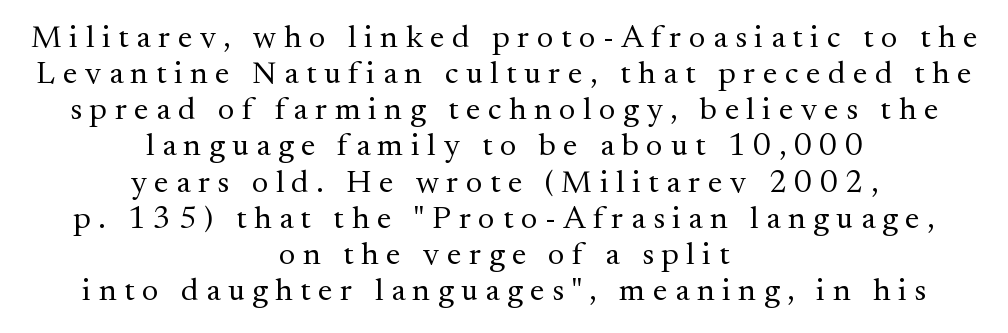
Q: Is the text bold? A: No.
Q: Is the text italic (slanted)? A: No, it is upright.
Q: Is the typeface a serif or a sans-serif typeface? A: Serif.
Q: Is the text underlined? A: No.
Q: How is the paragraph aligned? A: Centered.
Q: Is the spacing between letters normal or unusually wide? A: Unusually wide.
Q: Is the spacing between lines tight, normal or loose? A: Tight.
Q: Width (condensed, normal, or wide)? A: Normal.
Q: Stroke contrast? A: Medium.
Q: x-height? A: Small.
Q: Monospaced? A: No.
